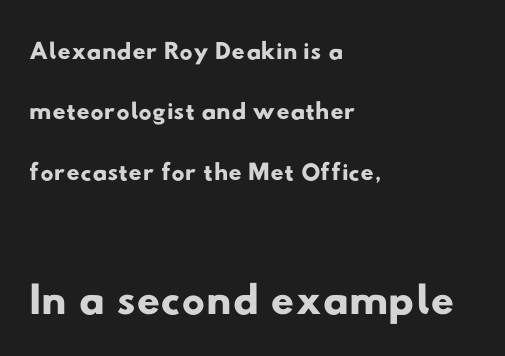
{"serif": "no", "width": "wide", "stroke_contrast": "low", "x_height": "small", "monospaced": "no", "underline": "no", "align": "left", "line_spacing": "normal", "line_spacing_ratio": 1.63, "letter_spacing": "normal", "letter_spacing_em": 0.0, "larger_block": "second", "size_ratio": 1.76, "glyph_px": 65}
